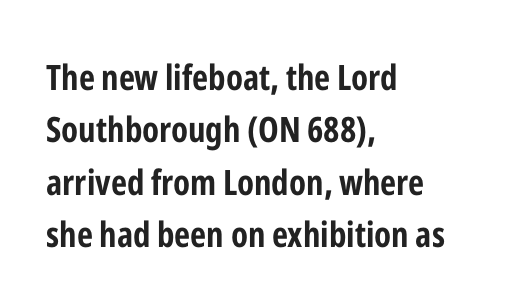
{"serif": "no", "italic": "no", "bold": "yes", "weight": "bold", "width": "condensed", "stroke_contrast": "low", "x_height": "medium", "monospaced": "no", "underline": "no", "align": "left", "line_spacing": "normal", "line_spacing_ratio": 1.5, "letter_spacing": "normal", "letter_spacing_em": 0.0, "glyph_px": 35}
